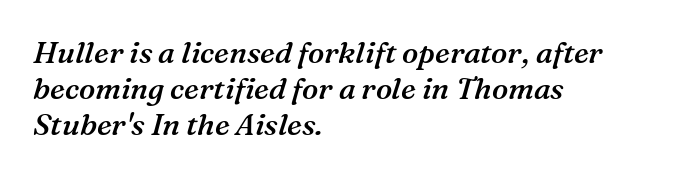
You could call the tracking neutral — neither tight nor loose. Italic? Definitely — the glyphs are oblique. Layout note: lines flush left. The characters look somewhat weighty, a semibold short of true bold.
